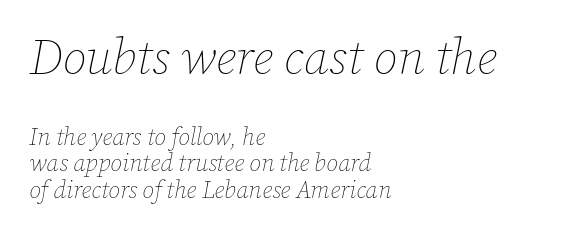
{"italic": "yes", "lean": "right", "slant_degrees": 12, "bold": "no", "weight": "thin", "width": "normal", "stroke_contrast": "low", "x_height": "medium", "monospaced": "no", "underline": "no", "align": "left", "line_spacing": "tight", "line_spacing_ratio": 1.1, "letter_spacing": "normal", "letter_spacing_em": 0.0, "larger_block": "first", "size_ratio": 2.04, "glyph_px": 49}
